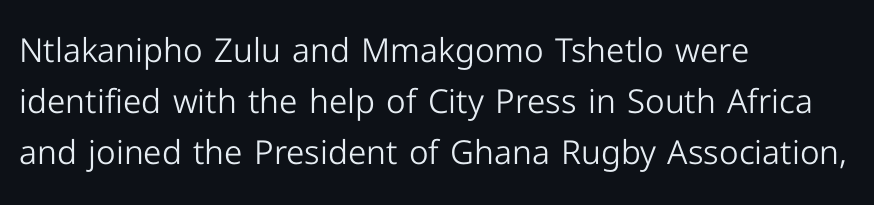
Q: Is the text bold? A: No.
Q: Is the text italic (slanted)? A: No, it is upright.
Q: Is the typeface a serif or a sans-serif typeface? A: Sans-serif.
Q: Is the text underlined? A: No.
Q: How is the paragraph aligned? A: Left-aligned.
Q: Is the spacing between letters normal or unusually wide? A: Normal.
Q: Is the spacing between lines tight, normal or loose? A: Normal.
Q: Width (condensed, normal, or wide)? A: Normal.
Q: Stroke contrast? A: Low.
Q: x-height? A: Medium.
Q: Monospaced? A: No.
